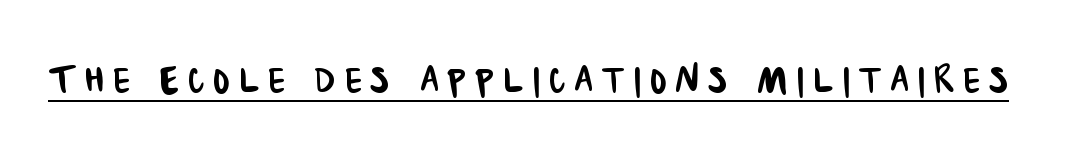
Q: Is the typeface a serif or a sans-serif typeface? A: Sans-serif.
Q: Is the text underlined? A: Yes.
Q: Width (condensed, normal, or wide)? A: Condensed.
Q: Stroke contrast? A: Low.
Q: x-height? A: Large.
Q: Monospaced? A: No.
